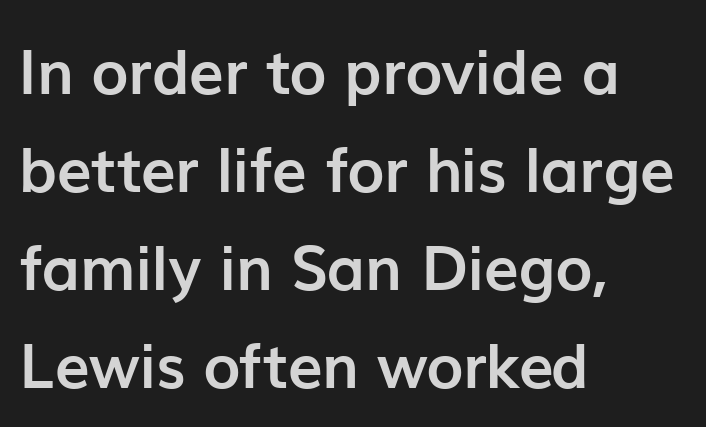
The image shows 62 px semibold sans-serif type, upright; set left-aligned, normal line spacing (1.58x), normal letter spacing, not underlined; low stroke contrast and a medium x-height.
